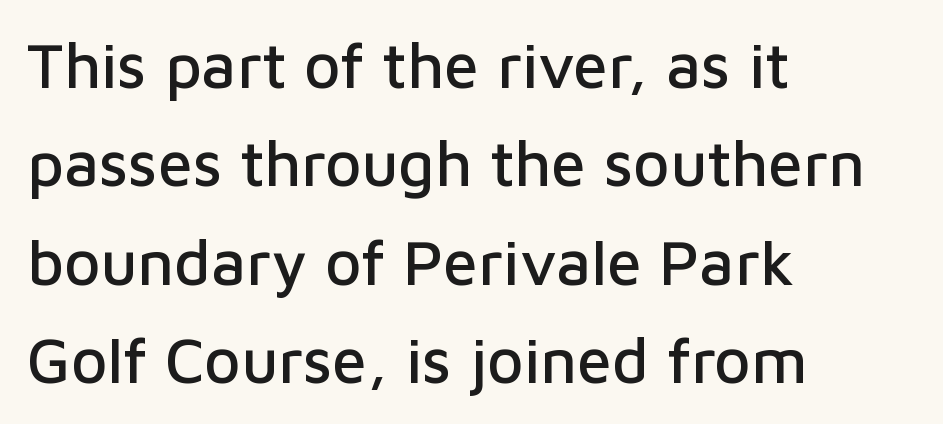
{"serif": "no", "italic": "no", "width": "normal", "stroke_contrast": "low", "x_height": "medium", "monospaced": "no", "underline": "no", "align": "left", "line_spacing": "normal", "line_spacing_ratio": 1.56, "letter_spacing": "normal", "letter_spacing_em": 0.0, "glyph_px": 63}
